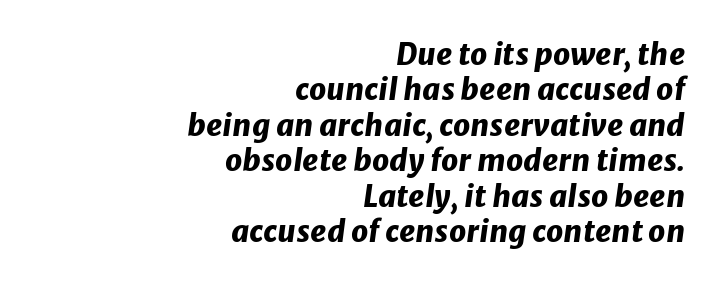
Typeset ragged left — the right edge is the straight one. Plain, unruled lines of type. Rendered with sloped, italic letterforms. The sample has been set heavy, in full bold. Each word holds together tightly as a unit, with standard inter-letter gaps. Proportional: the letters do not fall into vertical columns.
